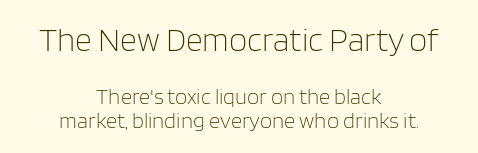
The image shows 33 px light sans-serif type, upright; set centered, tight line spacing (1.1x), normal letter spacing, not underlined; the first (top) block is 1.5x larger; low stroke contrast and a large x-height.
